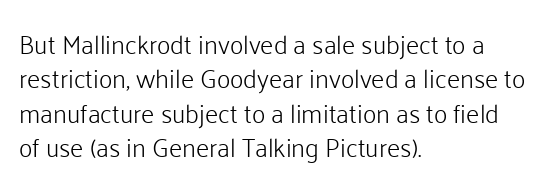
The image shows 26 px text type, upright; set left-aligned, normal line spacing (1.32x), normal letter spacing, not underlined.
